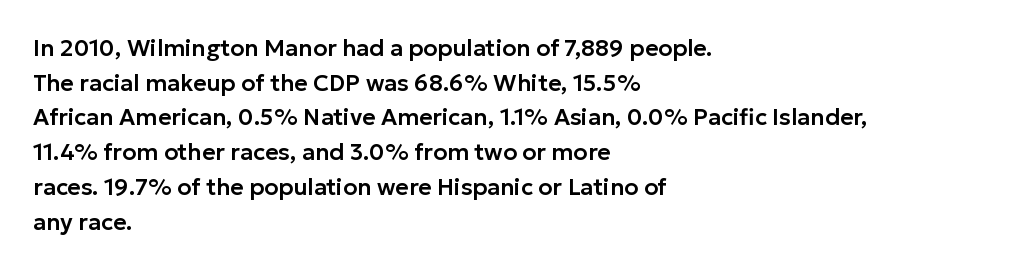
{"italic": "no", "underline": "no", "align": "left", "line_spacing": "normal", "line_spacing_ratio": 1.51, "letter_spacing": "normal", "letter_spacing_em": 0.0, "glyph_px": 23}
